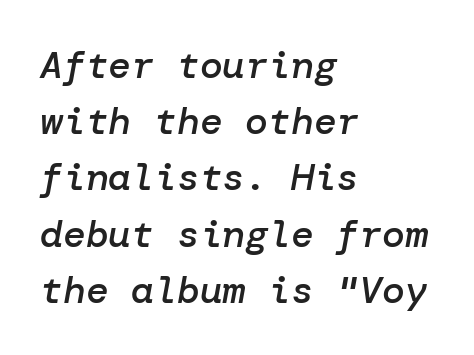
The lettering tilts uniformly, giving the passage an italic look. Line starts are locked; line ends wander. You could call the tracking neutral — neither tight nor loose. Leading: standard. Emphasis by weight is partial: semibold. This rendering features lettering with no underline.
